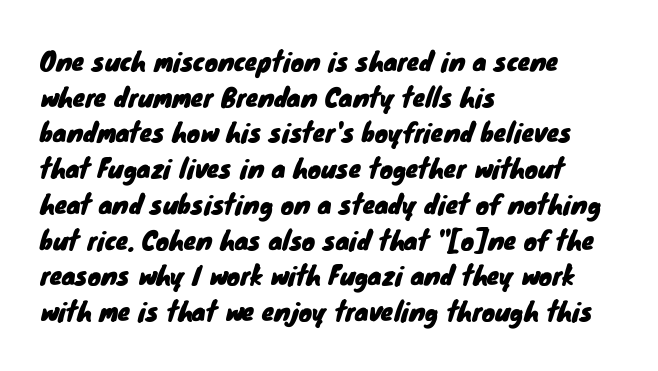
{"underline": "no", "align": "left", "line_spacing": "normal", "line_spacing_ratio": 1.43, "letter_spacing": "normal", "letter_spacing_em": 0.0, "glyph_px": 25}
